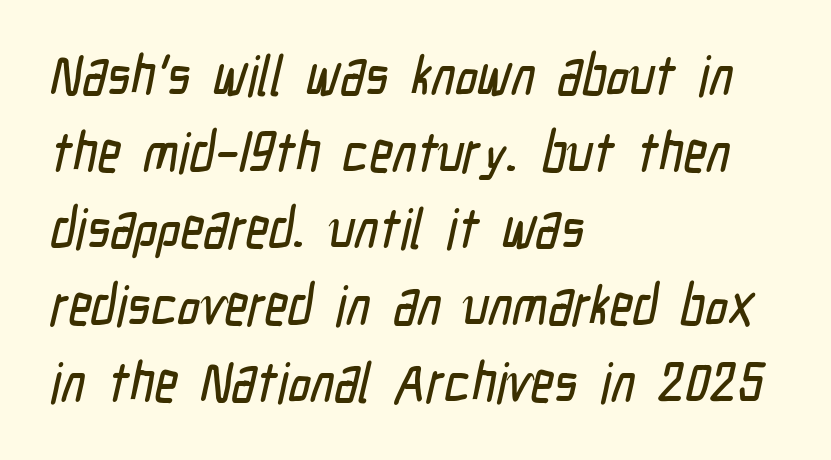
Q: Is the typeface a serif or a sans-serif typeface? A: Sans-serif.
Q: Is the text underlined? A: No.
Q: How is the paragraph aligned? A: Left-aligned.
Q: Is the spacing between letters normal or unusually wide? A: Normal.
Q: Is the spacing between lines tight, normal or loose? A: Normal.
Q: Width (condensed, normal, or wide)? A: Condensed.
Q: Stroke contrast? A: Low.
Q: x-height? A: Medium.
Q: Monospaced? A: No.
